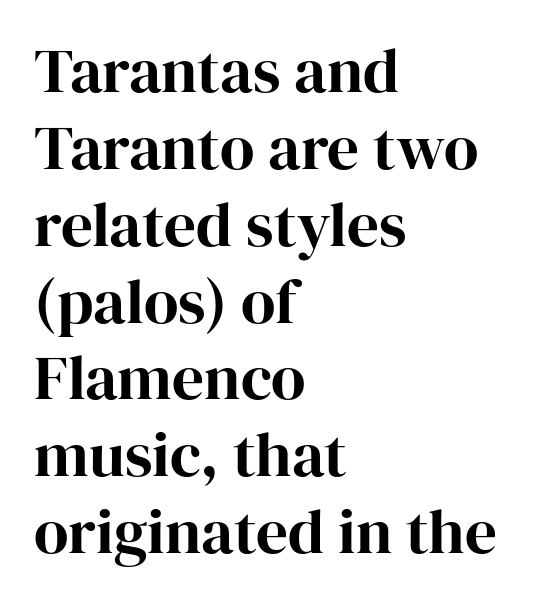
Reading down the block, your eye returns to a fixed left position each line. You could call the tracking neutral — neither tight nor loose. A serif font was chosen for this passage. Think of a printed novel: that variable character pitch is what you see here. A clean baseline with only descenders dipping below it.
